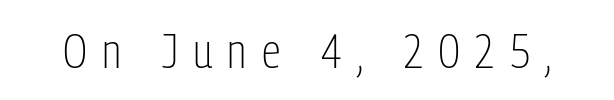
{"serif": "no", "italic": "no", "bold": "no", "weight": "light", "width": "condensed", "stroke_contrast": "low", "x_height": "medium", "monospaced": "no", "underline": "no", "letter_spacing": "wide", "letter_spacing_em": 0.32, "glyph_px": 48}
